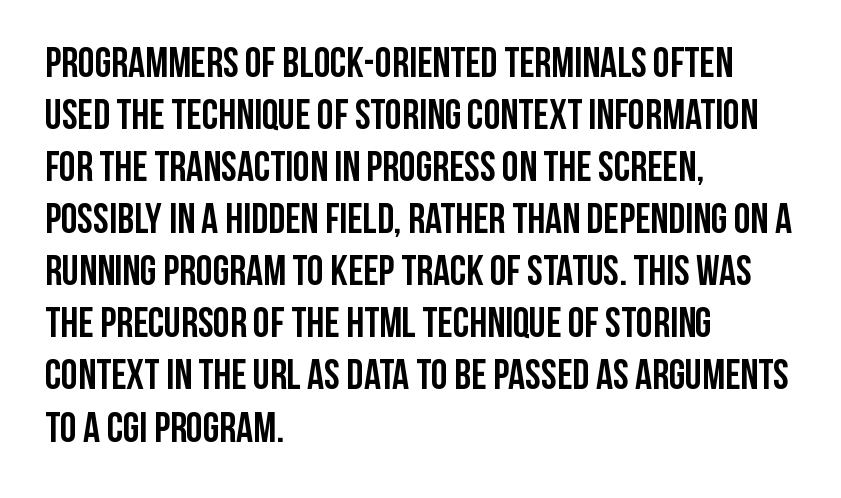
Q: Is the text bold? A: Yes.
Q: Is the text italic (slanted)? A: No, it is upright.
Q: Is the typeface a serif or a sans-serif typeface? A: Sans-serif.
Q: Is the text underlined? A: No.
Q: How is the paragraph aligned? A: Left-aligned.
Q: Is the spacing between letters normal or unusually wide? A: Normal.
Q: Width (condensed, normal, or wide)? A: Condensed.
Q: Stroke contrast? A: Low.
Q: x-height? A: Large.
Q: Monospaced? A: No.
